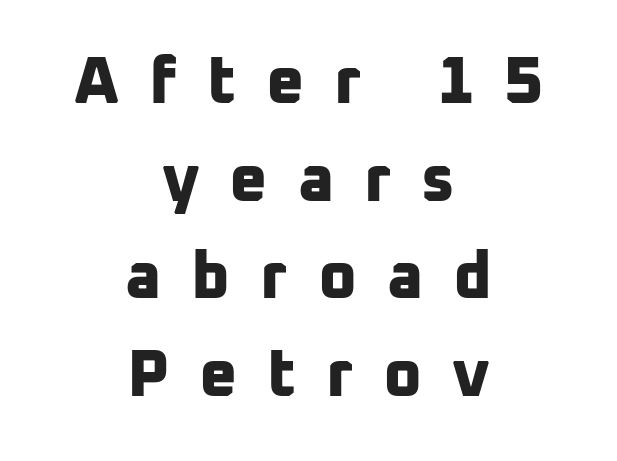
A full-strength bold gives these letters their thick strokes. The paragraph shown floats in the horizontal middle. The space directly below the letters is spotless. The passage shown is typeset with a sans-serif family.
